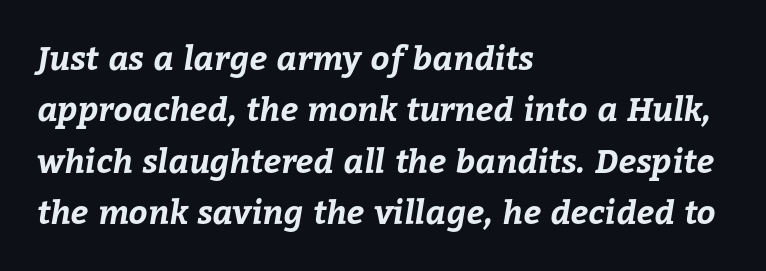
Layout note: lines flush left. The rendering uses a moderate line-height, typical for paragraphs. Do the characters align in a grid? No, the font is proportional. Descender tails drop into unmarked territory. A full-strength bold gives these letters their thick strokes.
